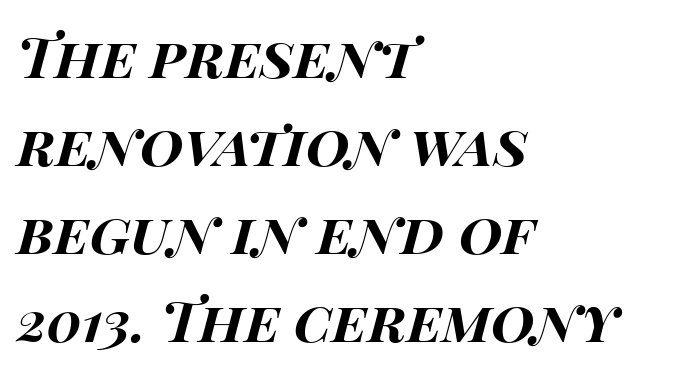
The image shows 56 px bold, wide type, italic (leaning right); set left-aligned, normal line spacing (1.57x), normal letter spacing, not underlined; high stroke contrast and a large x-height.
